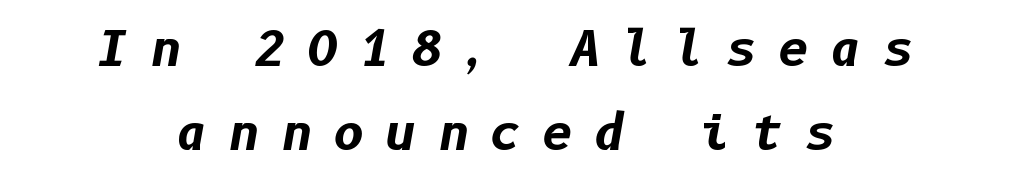
{"italic": "yes", "lean": "right", "slant_degrees": 10, "bold": "yes", "weight": "bold", "width": "normal", "stroke_contrast": "low", "x_height": "medium", "underline": "no", "align": "center", "line_spacing_ratio": 1.76, "letter_spacing": "wide", "letter_spacing_em": 0.44, "glyph_px": 48}
